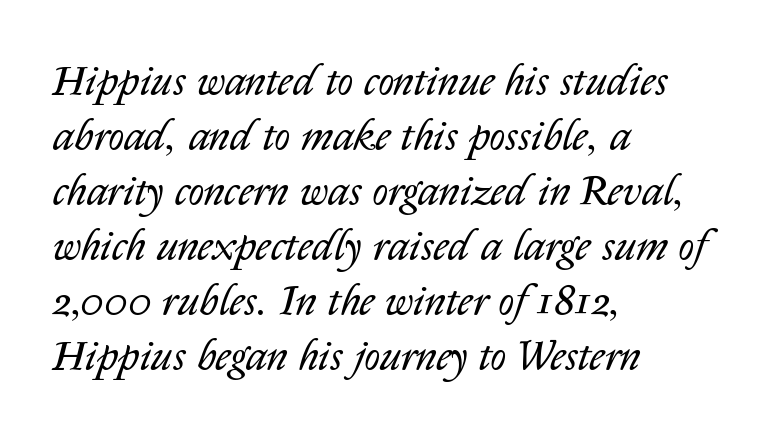
The image shows 43 px regular-weight type, italic (leaning right); set left-aligned, normal line spacing (1.28x), normal letter spacing, not underlined; low stroke contrast and a medium x-height.
